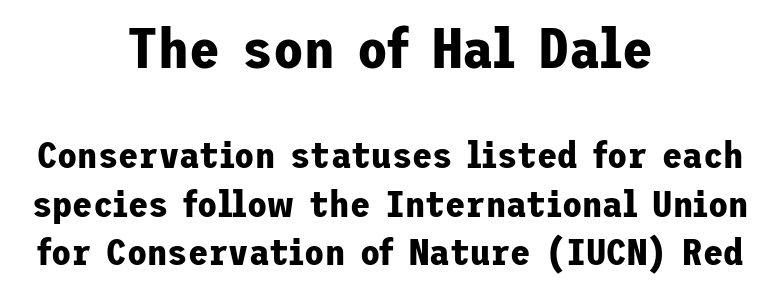
The letterforms sit shoulder to shoulder at normal distance. Typographically, this falls in the sans-serif category. No italicization has been applied; the sample stays upright. The typesetter chose a symmetrical, centered arrangement here.
